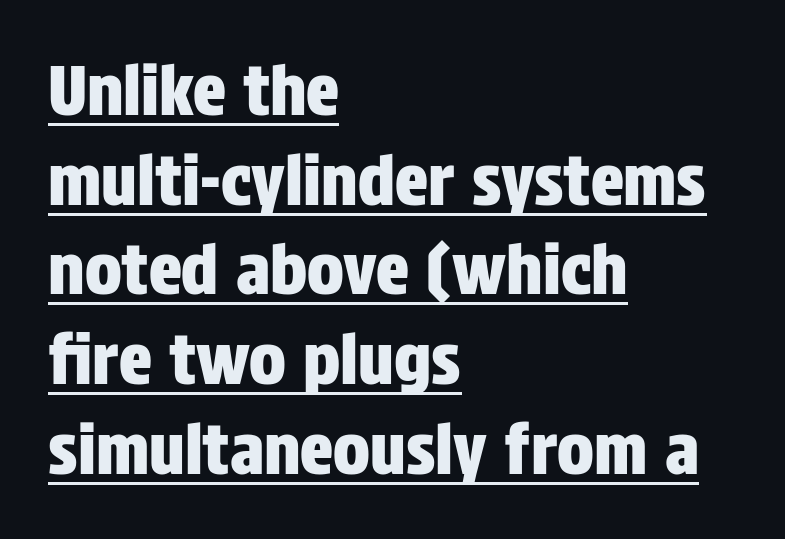
{"serif": "no", "italic": "no", "width": "condensed", "stroke_contrast": "low", "x_height": "large", "monospaced": "no", "underline": "yes", "align": "left", "line_spacing": "normal", "line_spacing_ratio": 1.3, "letter_spacing": "normal", "letter_spacing_em": 0.0, "glyph_px": 69}
